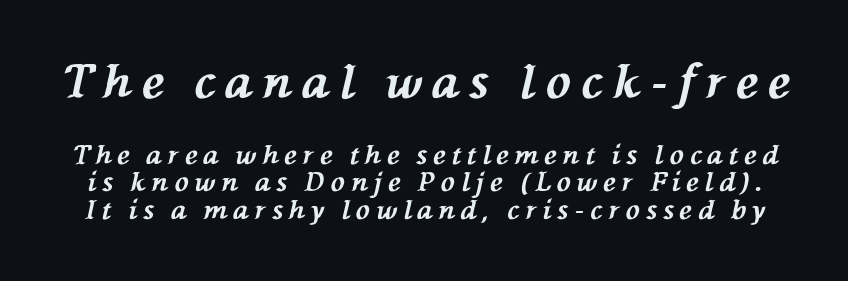
{"italic": "yes", "lean": "left", "slant_degrees": 76, "bold": "yes", "weight": "bold", "width": "normal", "stroke_contrast": "medium", "x_height": "medium", "monospaced": "no", "underline": "no", "line_spacing": "tight", "line_spacing_ratio": 1.05, "letter_spacing": "wide", "letter_spacing_em": 0.23, "larger_block": "first", "size_ratio": 1.77, "glyph_px": 46}
